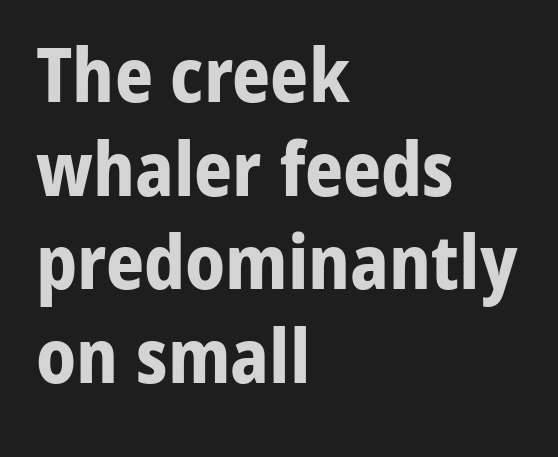
{"serif": "no", "italic": "no", "bold": "yes", "weight": "bold", "width": "normal", "stroke_contrast": "low", "x_height": "medium", "monospaced": "no", "underline": "no", "align": "left", "line_spacing": "normal", "line_spacing_ratio": 1.25, "letter_spacing": "normal", "letter_spacing_em": 0.0, "glyph_px": 75}
